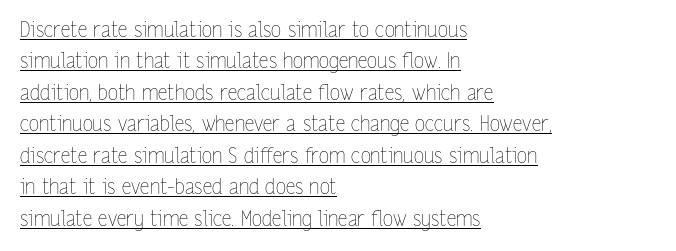
Q: Is the text bold? A: No.
Q: Is the text italic (slanted)? A: No, it is upright.
Q: Is the text underlined? A: Yes.
Q: How is the paragraph aligned? A: Left-aligned.
Q: Is the spacing between letters normal or unusually wide? A: Normal.
Q: Is the spacing between lines tight, normal or loose? A: Normal.
